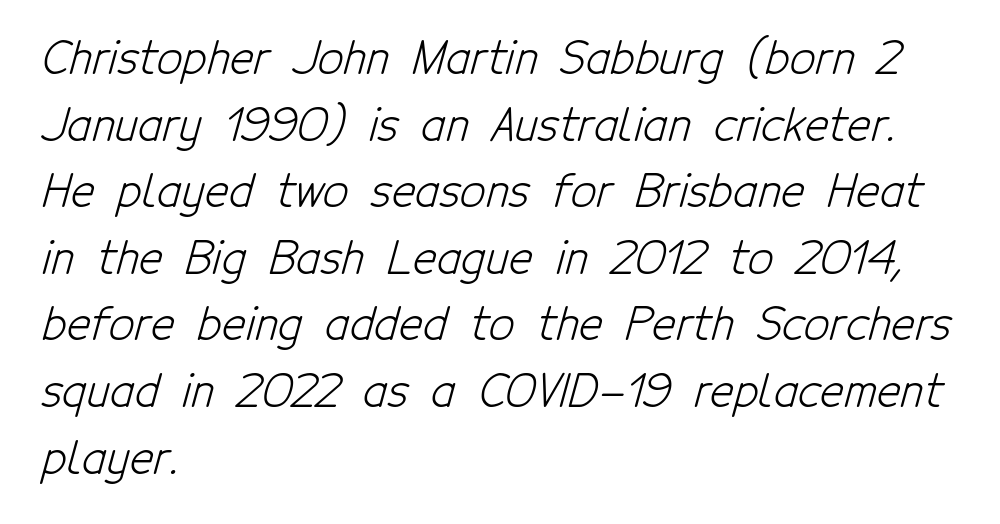
The image shows 45 px light, condensed sans-serif type; set left-aligned, normal line spacing (1.48x), normal letter spacing, not underlined; low stroke contrast and a medium x-height.
